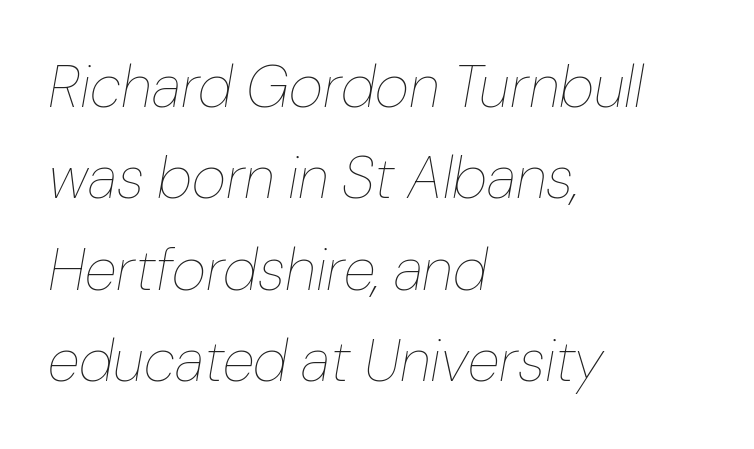
The image shows 59 px thin type, italic (leaning right); set left-aligned, normal line spacing (1.55x), normal letter spacing, not underlined; low stroke contrast and a medium x-height.
